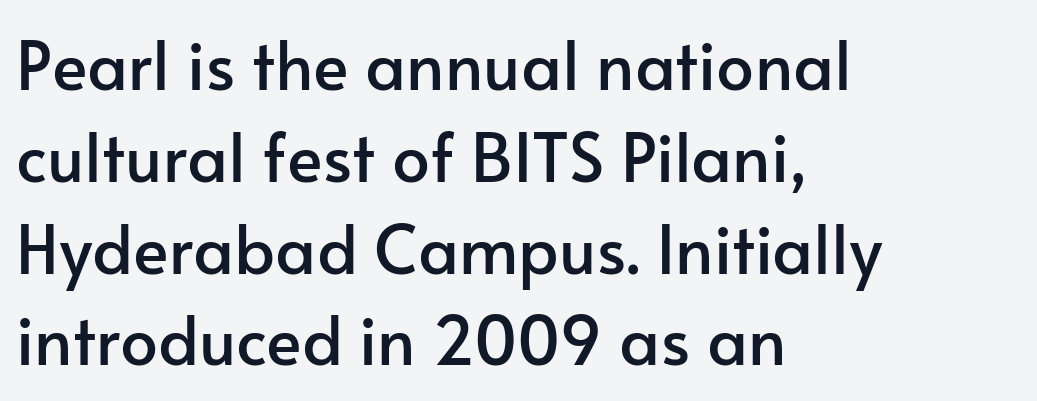
The image shows 67 px sans-serif type, upright; set left-aligned, normal line spacing (1.37x), normal letter spacing, not underlined; low stroke contrast and a small x-height.
